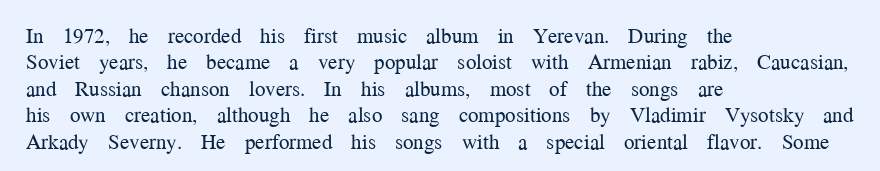
Q: Is the text bold? A: No.
Q: Is the text italic (slanted)? A: No, it is upright.
Q: Is the text underlined? A: No.
Q: How is the paragraph aligned? A: Left-aligned.
Q: Is the spacing between letters normal or unusually wide? A: Normal.
Q: Is the spacing between lines tight, normal or loose? A: Normal.
